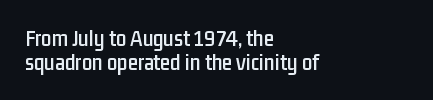
A roman cut, with each character standing at attention. Decoration check: the copy has no underline. The letters sit at their default tracking, neither squeezed nor spread. These lines are set flush left with a ragged right edge.
